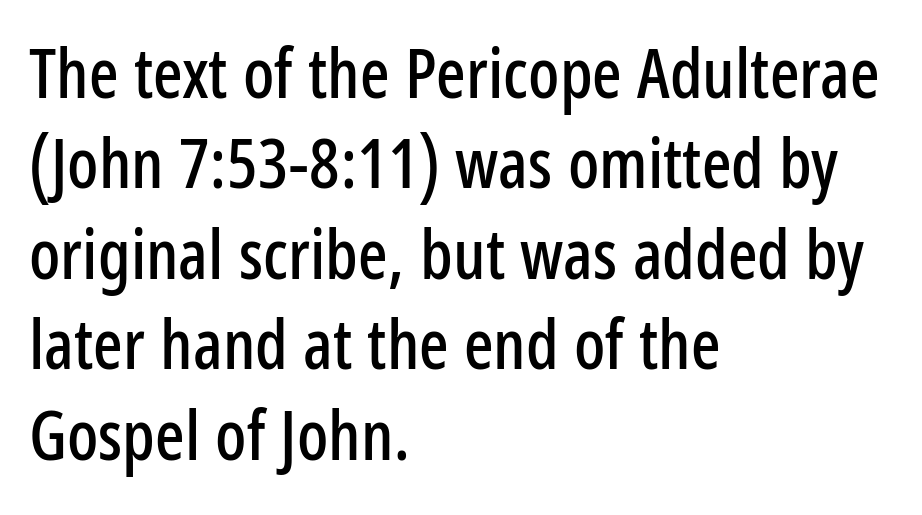
Is the letter spacing exaggerated? No — it looks like the ordinary default. Proportional: the letters do not fall into vertical columns. Ordinary non-slanted type is in use. Each new line begins a customary step beneath the previous one. The typeface chosen for these lines omits serifs.
